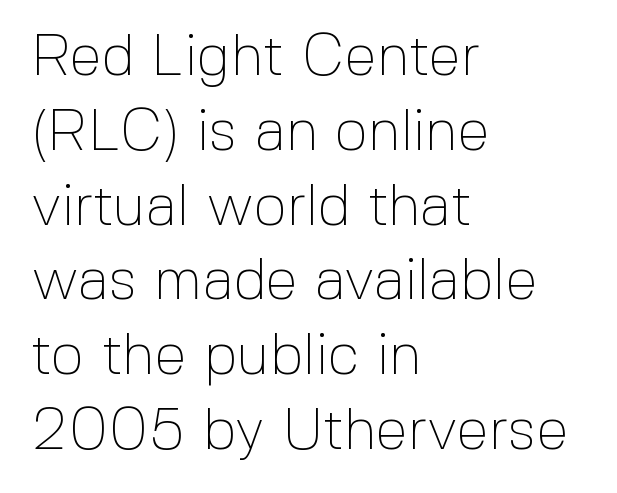
{"serif": "no", "italic": "no", "bold": "no", "weight": "thin", "width": "normal", "x_height": "medium", "monospaced": "no", "underline": "no", "align": "left", "line_spacing": "normal", "line_spacing_ratio": 1.29, "letter_spacing": "normal", "letter_spacing_em": 0.0, "glyph_px": 58}
